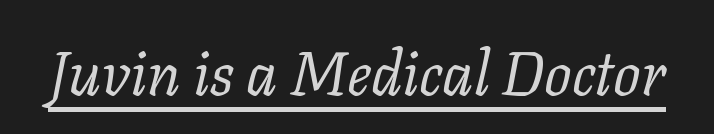
The image shows 61 px regular-weight serif type, italic (leaning right); set normal letter spacing, underlined; low stroke contrast and a medium x-height.
